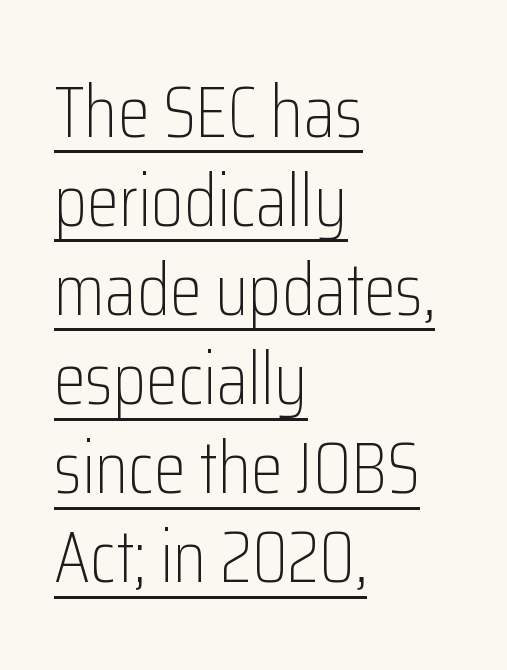
The image shows 73 px light, condensed sans-serif type, upright; set left-aligned, line spacing 1.22x, normal letter spacing, underlined; low stroke contrast and a medium x-height.
